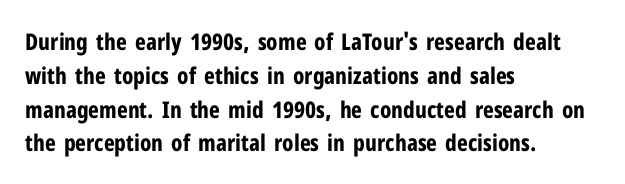
Q: Is the text bold? A: Yes.
Q: Is the text italic (slanted)? A: No, it is upright.
Q: Is the text underlined? A: No.
Q: How is the paragraph aligned? A: Left-aligned.
Q: Is the spacing between letters normal or unusually wide? A: Normal.
Q: Is the spacing between lines tight, normal or loose? A: Normal.
